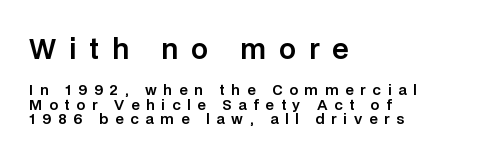
Q: Is the text italic (slanted)? A: No, it is upright.
Q: Is the text underlined? A: No.
Q: How is the paragraph aligned? A: Left-aligned.
Q: Is the spacing between letters normal or unusually wide? A: Unusually wide.
Q: Is the spacing between lines tight, normal or loose? A: Tight.
Q: Which block of text is set in a larger size, the first (top) or the second (bottom)? A: The first (top) one.
